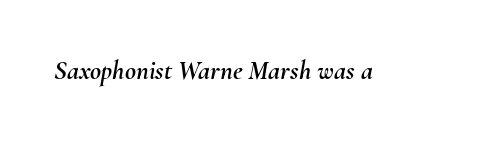
If you drew a line through each stem, it would be angled. Underlining? Definitely not there. Look at the tracking — it's just the regular setting, nothing added.
